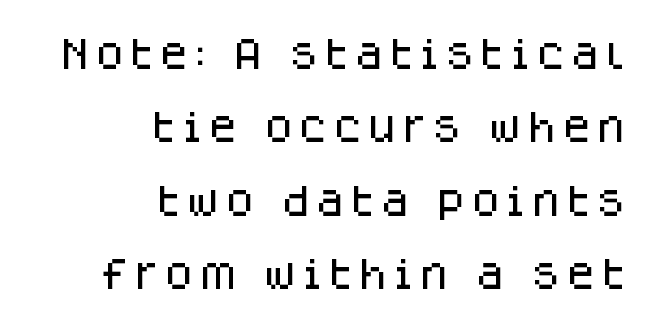
Q: Is the text italic (slanted)? A: No, it is upright.
Q: Is the typeface a serif or a sans-serif typeface? A: Sans-serif.
Q: Is the text underlined? A: No.
Q: How is the paragraph aligned? A: Right-aligned.
Q: Is the spacing between lines tight, normal or loose? A: Loose.
Q: Width (condensed, normal, or wide)? A: Normal.
Q: Stroke contrast? A: Low.
Q: x-height? A: Large.
Q: Monospaced? A: No.
